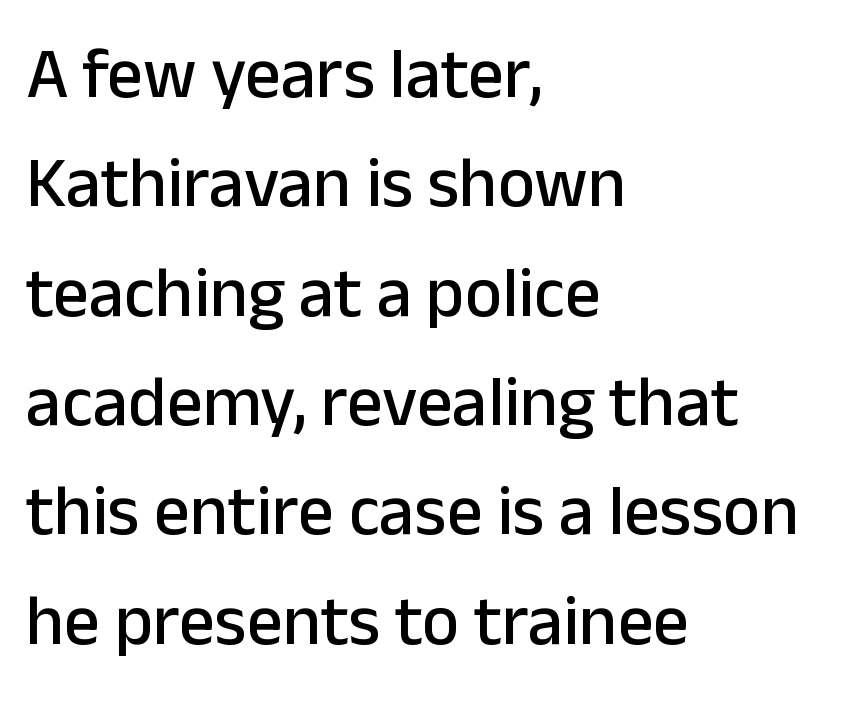
{"serif": "no", "italic": "no", "width": "normal", "stroke_contrast": "low", "x_height": "medium", "monospaced": "no", "underline": "no", "align": "left", "line_spacing": "normal", "line_spacing_ratio": 1.54, "letter_spacing": "normal", "letter_spacing_em": 0.0, "glyph_px": 71}
